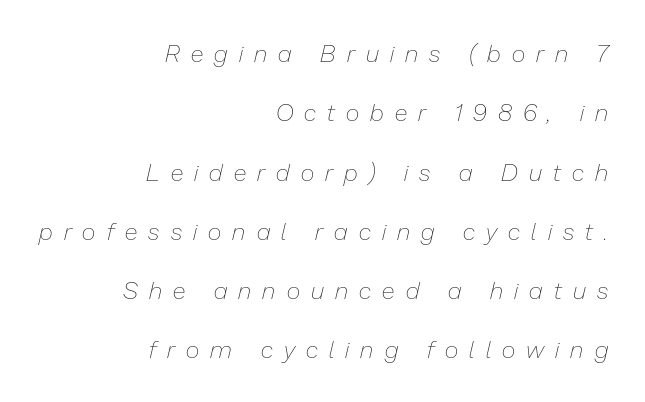
Q: Is the text bold? A: No.
Q: Is the text italic (slanted)? A: Yes, it leans right by about 13 degrees.
Q: Is the text underlined? A: No.
Q: How is the paragraph aligned? A: Right-aligned.
Q: Is the spacing between letters normal or unusually wide? A: Unusually wide.
Q: Is the spacing between lines tight, normal or loose? A: Loose.
